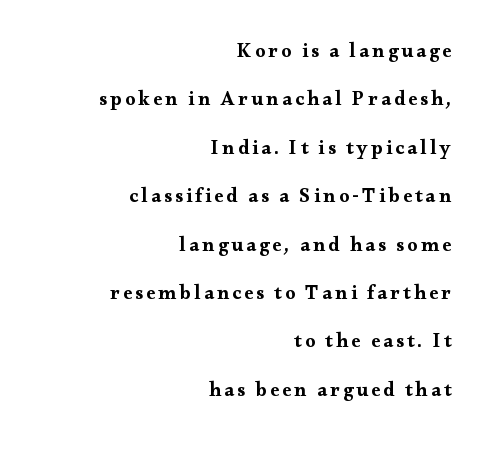
The image shows 20 px bold type, upright; set right-aligned, loose line spacing (2.42x), not underlined.
